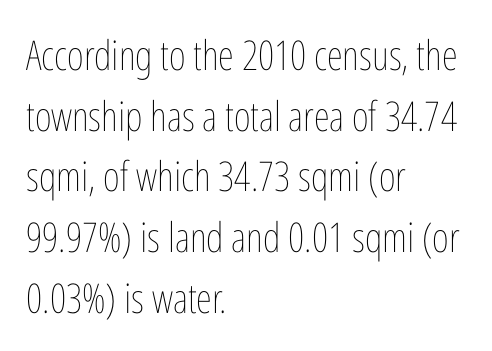
The typography opts for an upright posture over an oblique one. Left-aligned paragraph, ragged on the right. Is the type heavy? It reads as light-to-regular instead. Varying glyph widths throughout — classic text-font behaviour.
